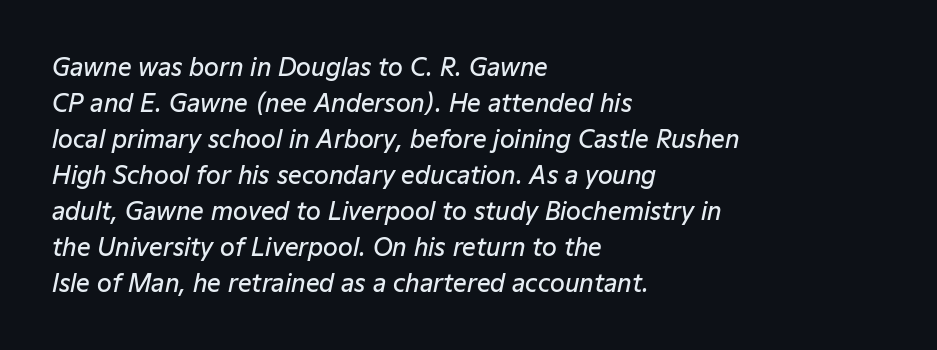
The image shows 24 px text type, italic (leaning right); set left-aligned, normal line spacing (1.5x), normal letter spacing, not underlined.
